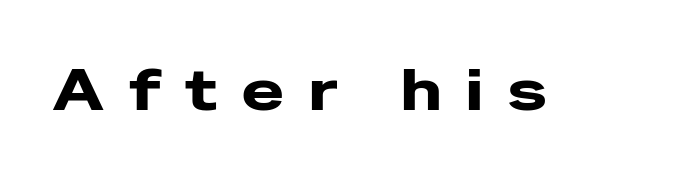
{"serif": "no", "italic": "no", "width": "wide", "stroke_contrast": "low", "x_height": "medium", "monospaced": "no", "underline": "no", "letter_spacing": "wide", "letter_spacing_em": 0.45, "glyph_px": 56}
